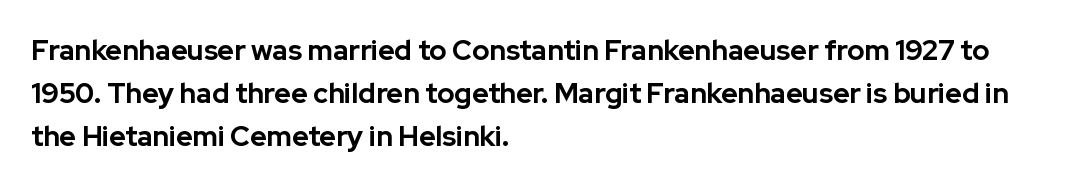
You can tell from the bare stems that sans-serif type was used. Note the varied advance widths — an 'i' is clearly narrower than an 'm'. Does the leading feel generous? No, just average. The passage shown has conventional tracking throughout. Each row of text sits above clean, open space. A roman cut, with each character standing at attention.
